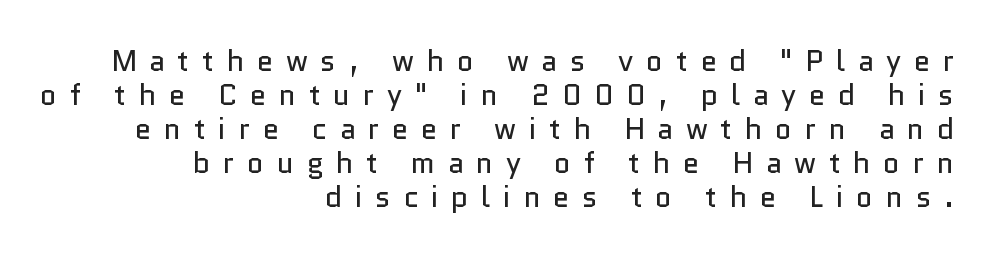
Heaviness? Minimal to ordinary, like unemphasized prose. The letterforms stand isolated, each surrounded by extra space. This sample uses an upright cut, with every glyph sitting square on the baseline. Do the characters align in a grid? No, the font is proportional.
